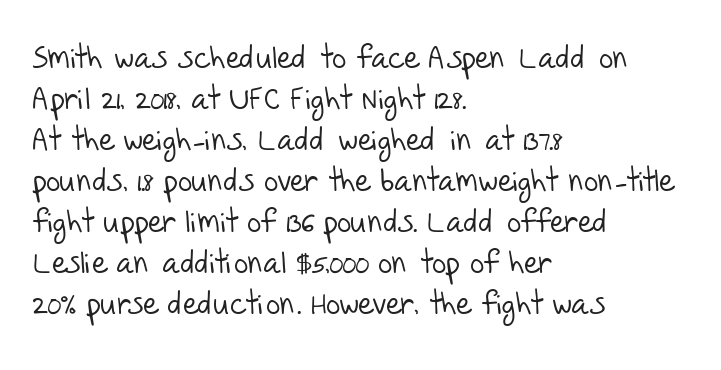
The image shows 31 px light sans-serif type; set left-aligned, normal line spacing (1.32x), normal letter spacing, not underlined; low stroke contrast and a large x-height.
